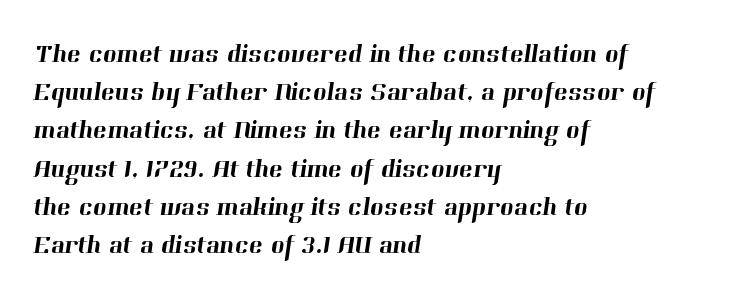
The image shows 26 px text type; set left-aligned, normal line spacing (1.47x), normal letter spacing, not underlined.
